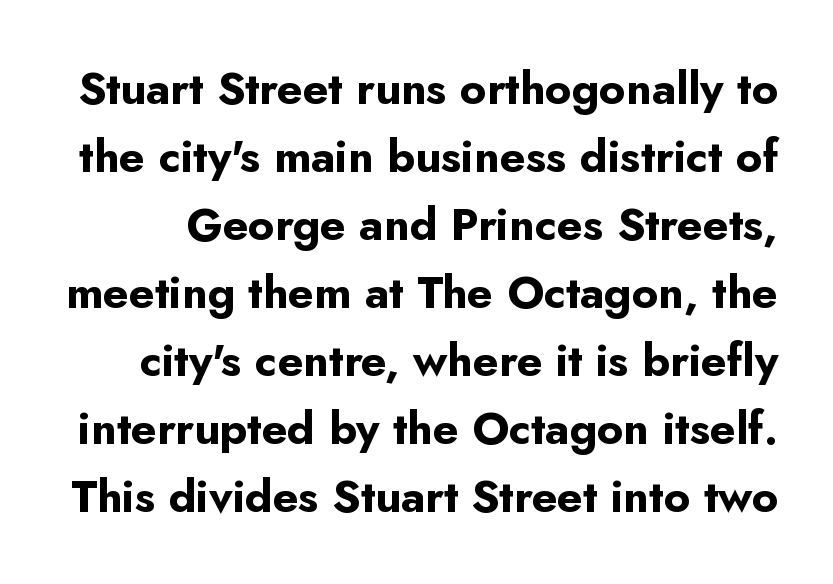
The image shows 45 px bold sans-serif type, upright; set normal line spacing (1.51x), normal letter spacing, not underlined; low stroke contrast and a small x-height.
